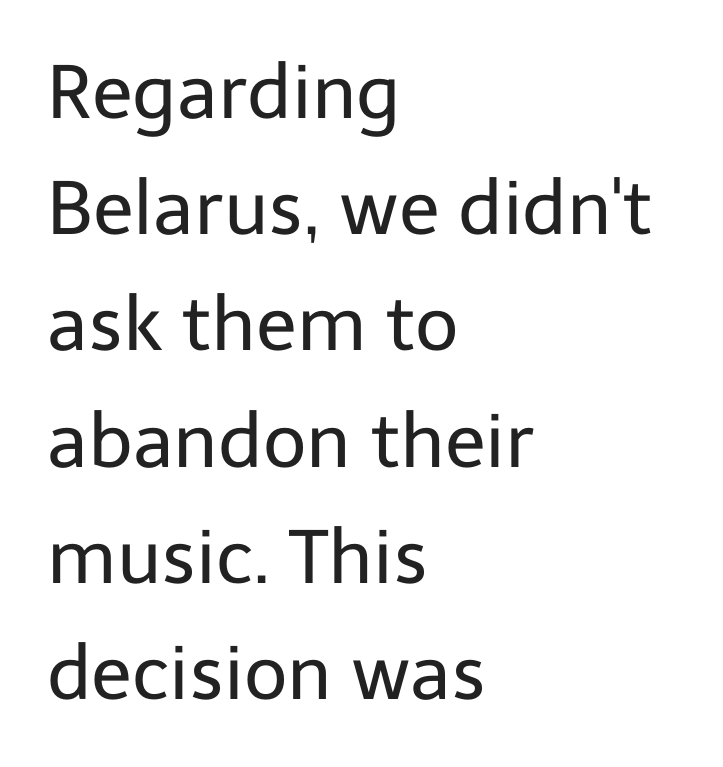
The image shows 75 px regular-weight sans-serif type, upright; set left-aligned, normal line spacing (1.55x), normal letter spacing, not underlined; low stroke contrast and a medium x-height.
